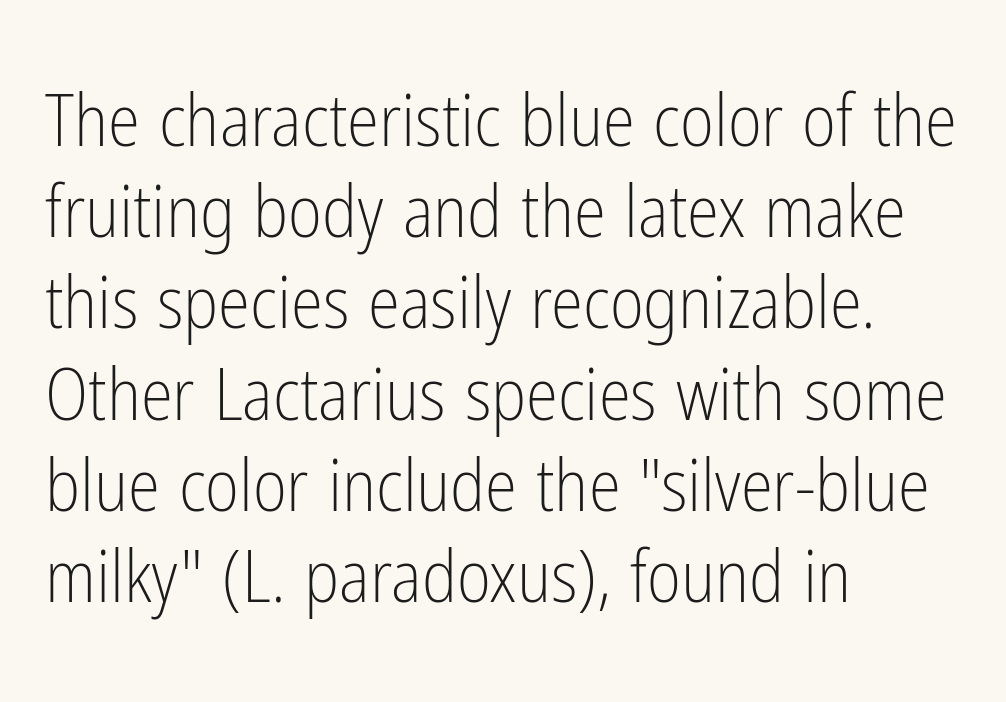
Q: Is the text bold? A: No.
Q: Is the text italic (slanted)? A: No, it is upright.
Q: Is the typeface a serif or a sans-serif typeface? A: Sans-serif.
Q: Is the text underlined? A: No.
Q: How is the paragraph aligned? A: Left-aligned.
Q: Is the spacing between letters normal or unusually wide? A: Normal.
Q: Is the spacing between lines tight, normal or loose? A: Normal.
Q: Width (condensed, normal, or wide)? A: Condensed.
Q: Stroke contrast? A: Low.
Q: x-height? A: Medium.
Q: Monospaced? A: No.
